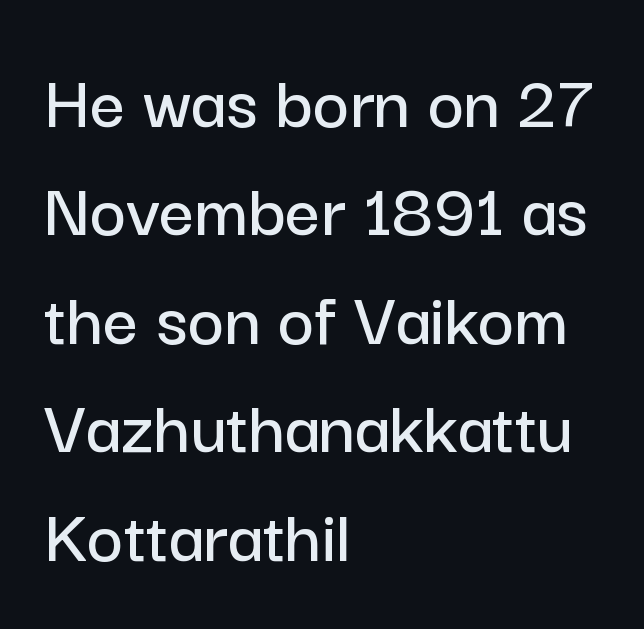
{"serif": "no", "italic": "no", "width": "normal", "stroke_contrast": "low", "x_height": "medium", "monospaced": "no", "underline": "no", "align": "left", "line_spacing": "normal", "line_spacing_ratio": 1.39, "letter_spacing": "normal", "letter_spacing_em": 0.0, "glyph_px": 78}
